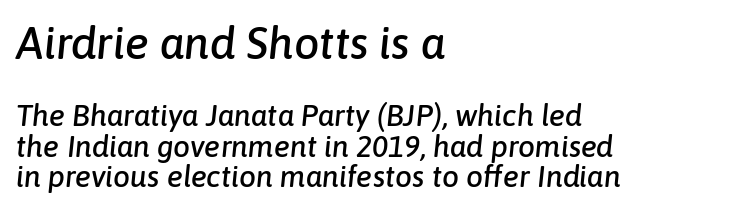
{"italic": "yes", "lean": "right", "slant_degrees": 6, "width": "normal", "stroke_contrast": "low", "x_height": "medium", "monospaced": "no", "underline": "no", "align": "left", "line_spacing": "tight", "line_spacing_ratio": 1.01, "letter_spacing": "normal", "letter_spacing_em": 0.0, "larger_block": "first", "size_ratio": 1.5, "glyph_px": 45}
